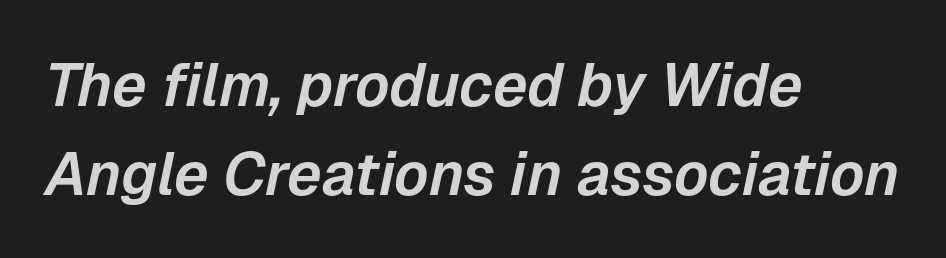
Q: Is the text italic (slanted)? A: Yes, it leans right by about 12 degrees.
Q: Is the text underlined? A: No.
Q: How is the paragraph aligned? A: Left-aligned.
Q: Is the spacing between letters normal or unusually wide? A: Normal.
Q: Is the spacing between lines tight, normal or loose? A: Normal.
Q: Width (condensed, normal, or wide)? A: Normal.
Q: Stroke contrast? A: Low.
Q: x-height? A: Medium.
Q: Monospaced? A: No.
